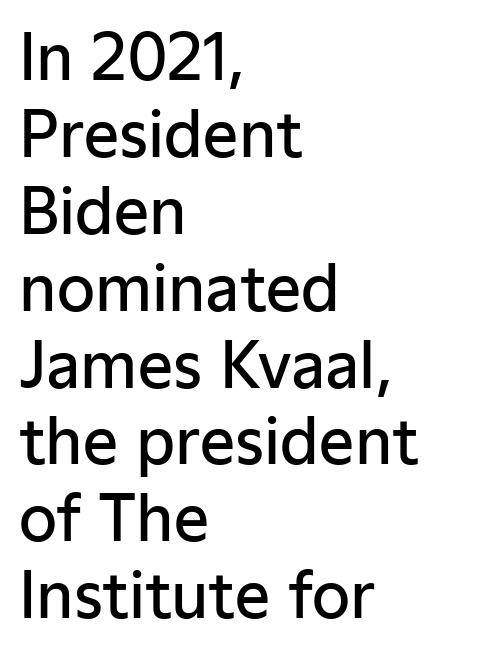
{"serif": "no", "italic": "no", "bold": "semi", "weight": "semibold", "width": "normal", "stroke_contrast": "low", "x_height": "medium", "monospaced": "no", "underline": "no", "align": "left", "line_spacing_ratio": 1.24, "letter_spacing": "normal", "letter_spacing_em": 0.0, "glyph_px": 62}
